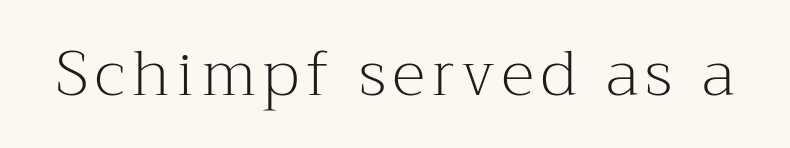
The image shows 63 px light serif type, upright; set not underlined; medium stroke contrast and a medium x-height.
